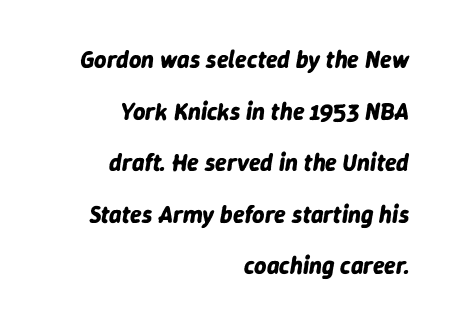
Q: Is the text bold? A: Yes.
Q: Is the text italic (slanted)? A: Yes, it leans right by about 9 degrees.
Q: Is the text underlined? A: No.
Q: How is the paragraph aligned? A: Right-aligned.
Q: Is the spacing between letters normal or unusually wide? A: Normal.
Q: Is the spacing between lines tight, normal or loose? A: Loose.
